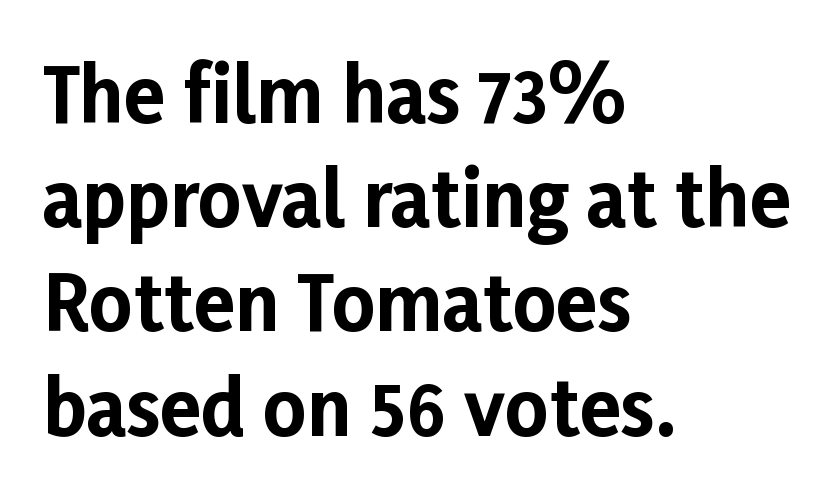
{"serif": "no", "italic": "no", "bold": "yes", "weight": "bold", "width": "normal", "stroke_contrast": "low", "x_height": "medium", "monospaced": "no", "underline": "no", "align": "left", "line_spacing": "normal", "line_spacing_ratio": 1.39, "letter_spacing": "normal", "letter_spacing_em": 0.0, "glyph_px": 75}
